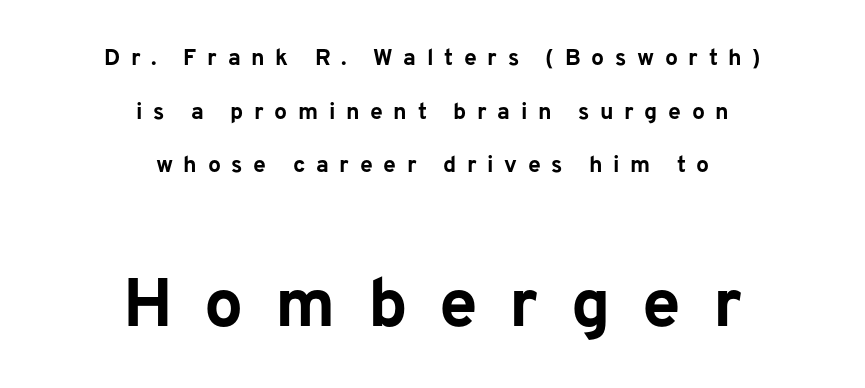
Note the varied advance widths — an 'i' is clearly narrower than an 'm'. Widely set lines give the paragraph a tall, airy silhouette. The composition opens small and finishes big. Nothing sits at the stroke ends, so this counts as sans-serif.
